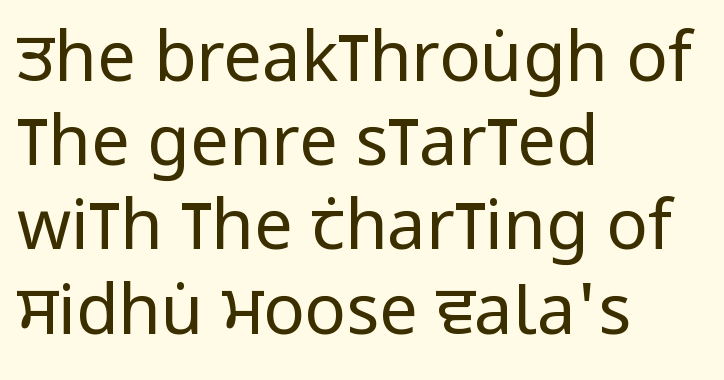
Q: Is the text bold? A: No.
Q: Is the text italic (slanted)? A: No, it is upright.
Q: Is the typeface a serif or a sans-serif typeface? A: Sans-serif.
Q: Is the text underlined? A: No.
Q: How is the paragraph aligned? A: Left-aligned.
Q: Is the spacing between letters normal or unusually wide? A: Normal.
Q: Width (condensed, normal, or wide)? A: Condensed.
Q: Stroke contrast? A: Low.
Q: x-height? A: Large.
Q: Monospaced? A: No.
